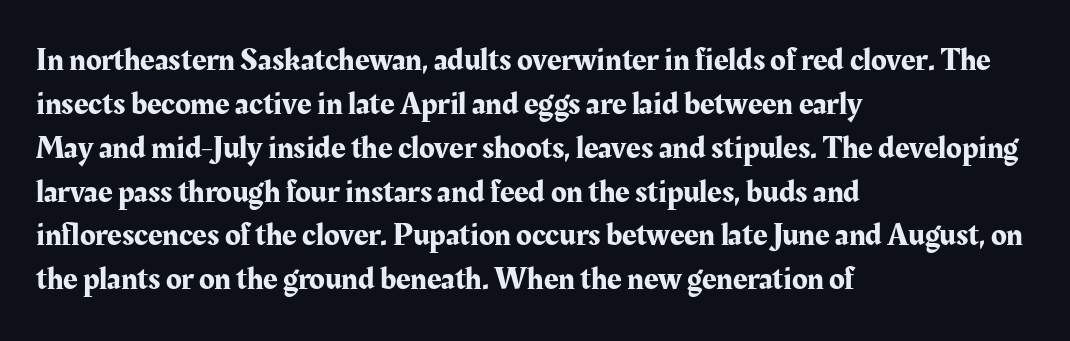
{"serif": "yes", "italic": "no", "width": "normal", "stroke_contrast": "medium", "x_height": "medium", "monospaced": "no", "underline": "no", "align": "left", "line_spacing": "normal", "line_spacing_ratio": 1.37, "letter_spacing": "normal", "letter_spacing_em": 0.0, "glyph_px": 32}
